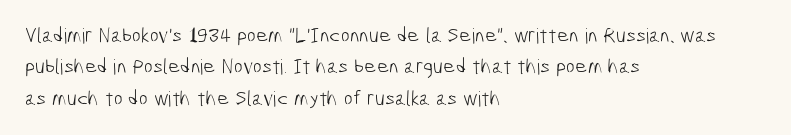
Q: Is the text bold? A: No.
Q: Is the text underlined? A: No.
Q: How is the paragraph aligned? A: Left-aligned.
Q: Is the spacing between letters normal or unusually wide? A: Normal.
Q: Is the spacing between lines tight, normal or loose? A: Normal.
